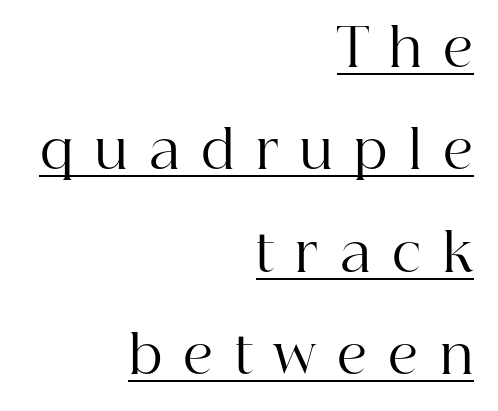
{"serif": "yes", "italic": "no", "bold": "no", "weight": "regular", "width": "normal", "stroke_contrast": "high", "x_height": "medium", "monospaced": "no", "underline": "yes", "align": "right", "line_spacing": "loose", "line_spacing_ratio": 1.97, "letter_spacing": "wide", "letter_spacing_em": 0.41, "glyph_px": 52}
